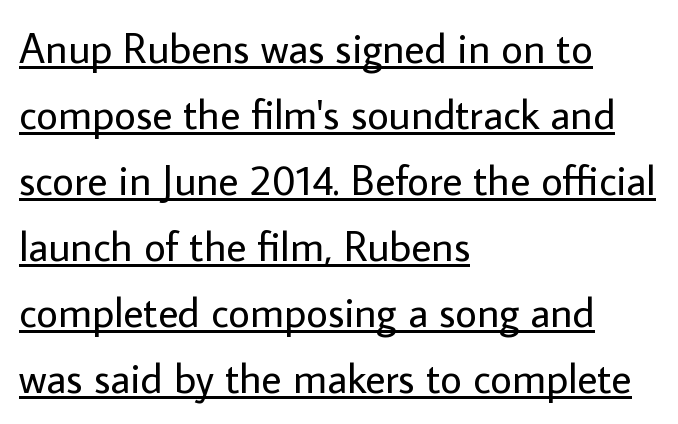
{"serif": "no", "italic": "no", "bold": "no", "weight": "regular", "width": "normal", "stroke_contrast": "low", "x_height": "medium", "monospaced": "no", "underline": "yes", "align": "left", "line_spacing": "normal", "line_spacing_ratio": 1.57, "letter_spacing": "normal", "letter_spacing_em": 0.0, "glyph_px": 42}
